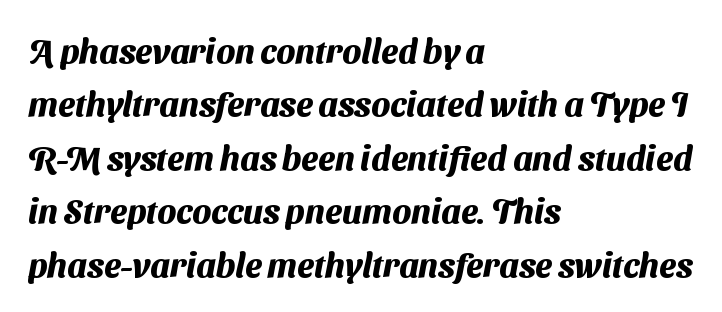
The image shows 34 px heavy sans-serif type; set left-aligned, normal line spacing (1.57x), normal letter spacing, not underlined; medium stroke contrast and a medium x-height.
